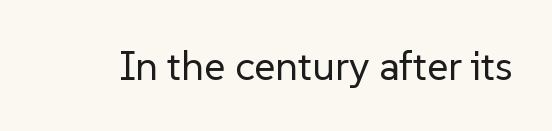
Q: Is the text bold? A: No.
Q: Is the text italic (slanted)? A: No, it is upright.
Q: Is the typeface a serif or a sans-serif typeface? A: Sans-serif.
Q: Is the text underlined? A: No.
Q: Is the spacing between letters normal or unusually wide? A: Normal.
Q: Width (condensed, normal, or wide)? A: Normal.
Q: Stroke contrast? A: Low.
Q: x-height? A: Medium.
Q: Monospaced? A: No.
